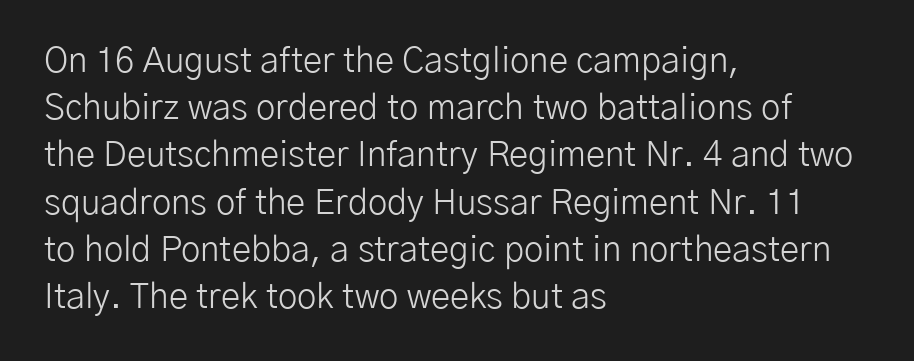
Q: Is the text bold? A: No.
Q: Is the text italic (slanted)? A: No, it is upright.
Q: Is the typeface a serif or a sans-serif typeface? A: Sans-serif.
Q: Is the text underlined? A: No.
Q: How is the paragraph aligned? A: Left-aligned.
Q: Is the spacing between letters normal or unusually wide? A: Normal.
Q: Is the spacing between lines tight, normal or loose? A: Normal.
Q: Width (condensed, normal, or wide)? A: Normal.
Q: Stroke contrast? A: Low.
Q: x-height? A: Medium.
Q: Monospaced? A: No.
